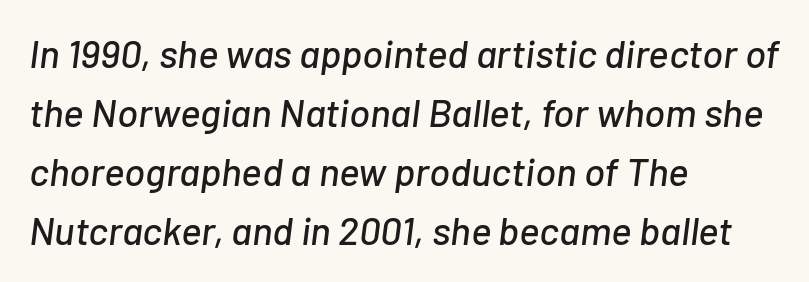
{"italic": "yes", "lean": "right", "slant_degrees": 7, "width": "normal", "stroke_contrast": "low", "x_height": "medium", "monospaced": "no", "underline": "no", "align": "left", "line_spacing": "normal", "line_spacing_ratio": 1.51, "letter_spacing": "normal", "letter_spacing_em": 0.0, "glyph_px": 39}
